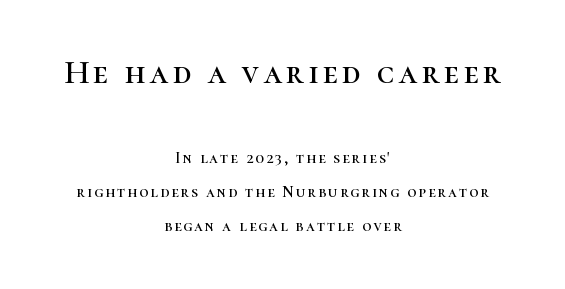
The image shows 33 px serif type, upright; set centered, loose line spacing (2.12x), not underlined; the first (top) block is 2.06x larger; high stroke contrast and a medium x-height.
